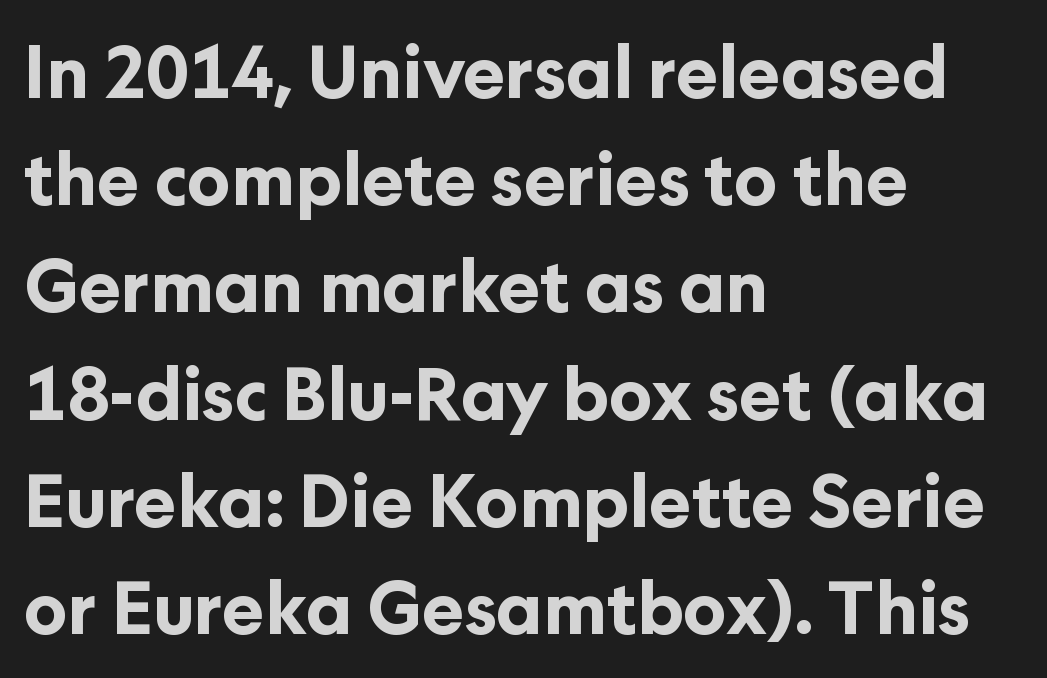
Q: Is the text bold? A: Yes.
Q: Is the text italic (slanted)? A: No, it is upright.
Q: Is the typeface a serif or a sans-serif typeface? A: Sans-serif.
Q: Is the text underlined? A: No.
Q: How is the paragraph aligned? A: Left-aligned.
Q: Is the spacing between letters normal or unusually wide? A: Normal.
Q: Is the spacing between lines tight, normal or loose? A: Normal.
Q: Width (condensed, normal, or wide)? A: Normal.
Q: Stroke contrast? A: Low.
Q: x-height? A: Medium.
Q: Monospaced? A: No.
